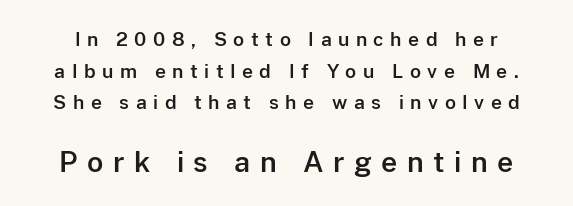
The image shows 28 px sans-serif type, upright; set normal line spacing (1.67x), unusually wide letter spacing (+0.34 em), not underlined; the second (bottom) block is 1.47x larger; low stroke contrast and a medium x-height.
